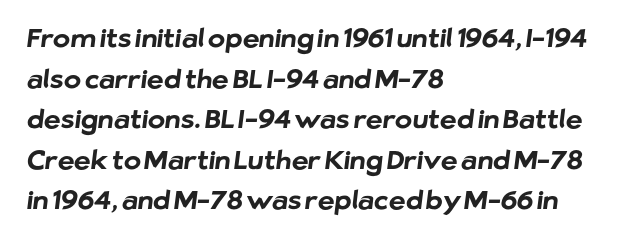
{"bold": "yes", "underline": "no", "align": "left", "line_spacing": "normal", "line_spacing_ratio": 1.56, "letter_spacing": "normal", "letter_spacing_em": 0.0, "glyph_px": 26}
